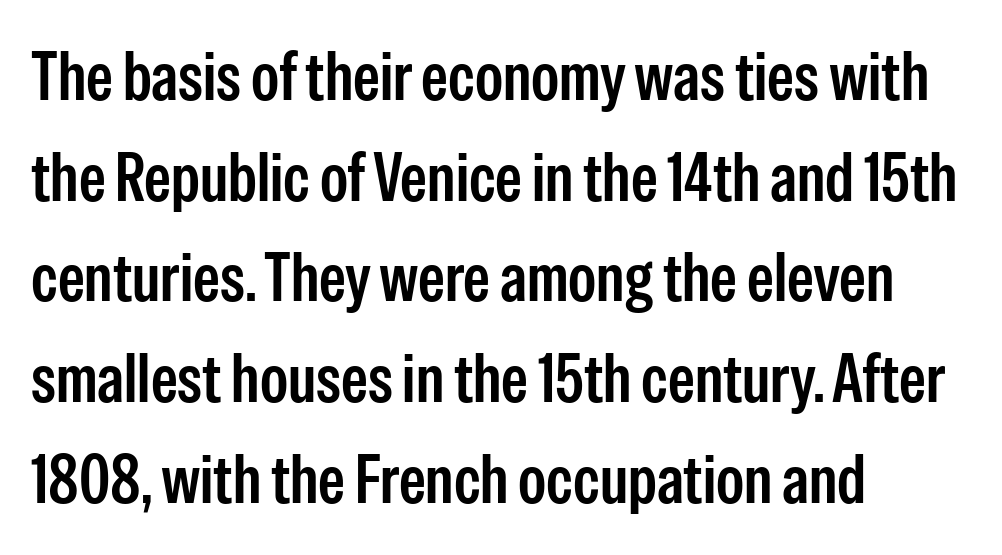
Q: Is the text bold? A: Semi-bold.
Q: Is the text italic (slanted)? A: No, it is upright.
Q: Is the typeface a serif or a sans-serif typeface? A: Sans-serif.
Q: Is the text underlined? A: No.
Q: How is the paragraph aligned? A: Left-aligned.
Q: Is the spacing between letters normal or unusually wide? A: Normal.
Q: Is the spacing between lines tight, normal or loose? A: Normal.
Q: Width (condensed, normal, or wide)? A: Condensed.
Q: Stroke contrast? A: Low.
Q: x-height? A: Medium.
Q: Monospaced? A: No.
